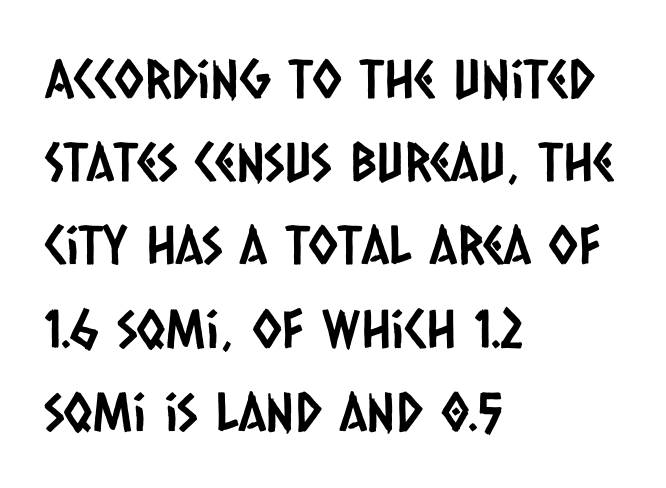
Q: Is the typeface a serif or a sans-serif typeface? A: Sans-serif.
Q: Is the text underlined? A: No.
Q: How is the paragraph aligned? A: Left-aligned.
Q: Is the spacing between letters normal or unusually wide? A: Normal.
Q: Is the spacing between lines tight, normal or loose? A: Normal.
Q: Width (condensed, normal, or wide)? A: Condensed.
Q: Stroke contrast? A: Low.
Q: x-height? A: Large.
Q: Monospaced? A: No.
